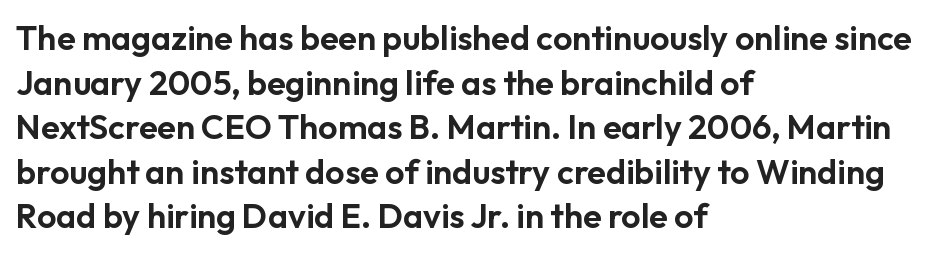
{"serif": "no", "italic": "no", "width": "normal", "stroke_contrast": "low", "x_height": "medium", "monospaced": "no", "underline": "no", "align": "left", "line_spacing": "normal", "line_spacing_ratio": 1.31, "letter_spacing": "normal", "letter_spacing_em": 0.0, "glyph_px": 34}
